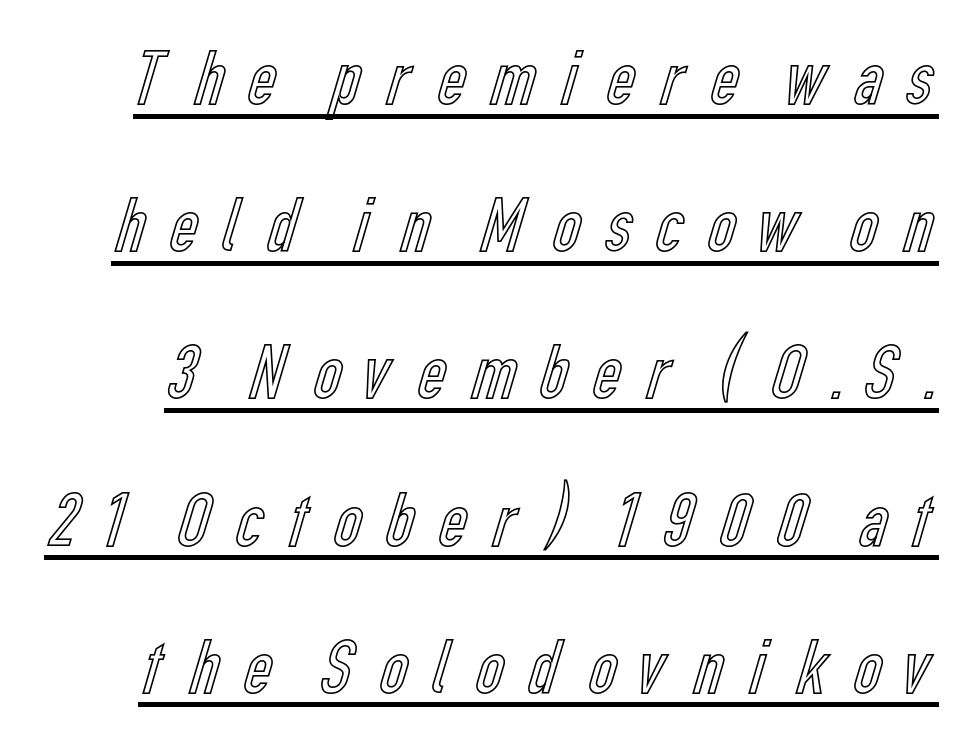
Q: Is the text italic (slanted)? A: Yes.
Q: Is the text underlined? A: Yes.
Q: Is the spacing between letters normal or unusually wide? A: Unusually wide.
Q: Width (condensed, normal, or wide)? A: Condensed.
Q: x-height? A: Medium.
Q: Monospaced? A: No.
